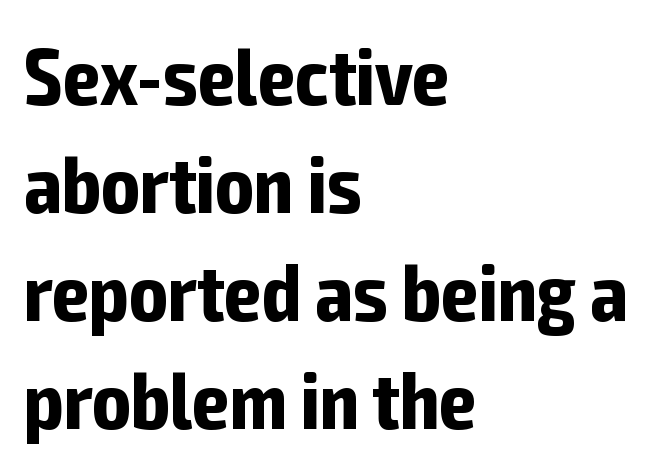
{"serif": "no", "italic": "no", "bold": "yes", "weight": "bold", "width": "condensed", "stroke_contrast": "low", "x_height": "medium", "monospaced": "no", "underline": "no", "align": "left", "line_spacing": "normal", "line_spacing_ratio": 1.35, "letter_spacing": "normal", "letter_spacing_em": 0.0, "glyph_px": 80}
